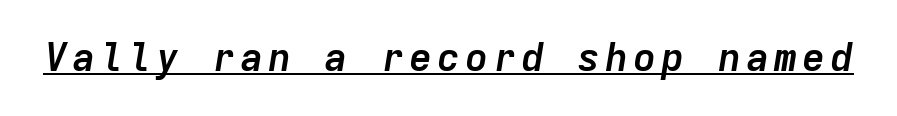
{"italic": "yes", "lean": "right", "slant_degrees": 9, "bold": "yes", "weight": "semibold", "width": "normal", "stroke_contrast": "low", "x_height": "medium", "monospaced": "yes", "underline": "yes", "glyph_px": 39}
